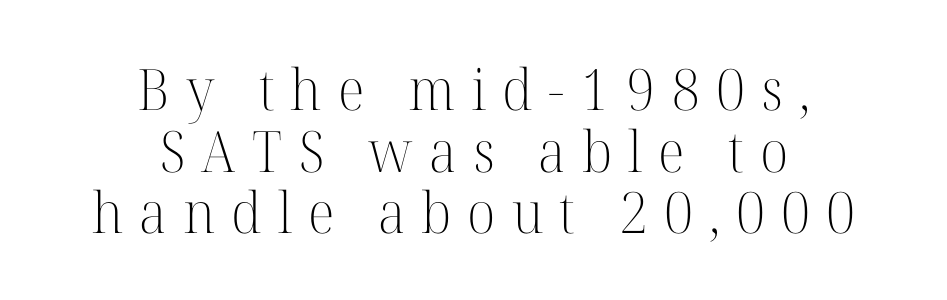
The horizontal fit of the characters is loose and conspicuously gappy. Character widths vary here, with narrow letters taking less room than wide ones. The characters are drawn with everyday or finer stroke widths. The baseline area is clear. In terms of letterform style, serifs are clearly present.
